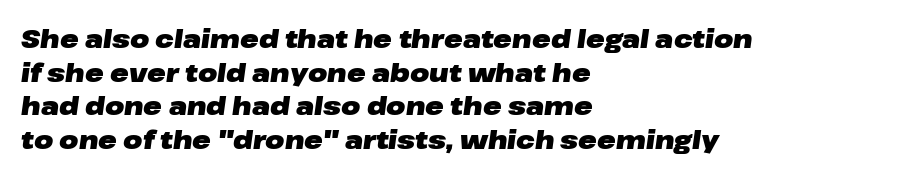
The image shows 25 px bold type, italic (leaning right); set left-aligned, normal line spacing (1.35x), normal letter spacing, not underlined.
